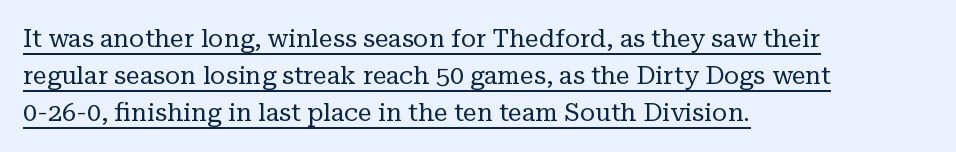
The image shows 25 px text type, upright; set left-aligned, normal line spacing (1.49x), normal letter spacing, underlined.
